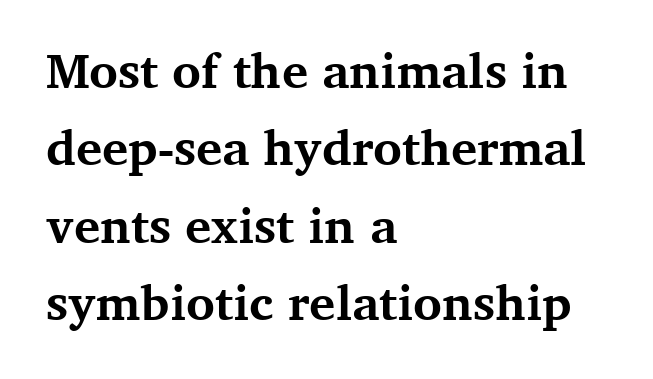
{"serif": "yes", "italic": "no", "bold": "yes", "weight": "bold", "width": "normal", "stroke_contrast": "medium", "x_height": "medium", "monospaced": "no", "underline": "no", "align": "left", "line_spacing": "normal", "line_spacing_ratio": 1.58, "letter_spacing": "normal", "letter_spacing_em": 0.0, "glyph_px": 49}
